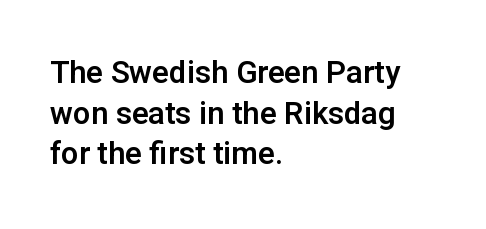
Q: Is the text italic (slanted)? A: No, it is upright.
Q: Is the typeface a serif or a sans-serif typeface? A: Sans-serif.
Q: Is the text underlined? A: No.
Q: How is the paragraph aligned? A: Left-aligned.
Q: Is the spacing between letters normal or unusually wide? A: Normal.
Q: Is the spacing between lines tight, normal or loose? A: Normal.
Q: Width (condensed, normal, or wide)? A: Normal.
Q: Stroke contrast? A: Low.
Q: x-height? A: Medium.
Q: Monospaced? A: No.
